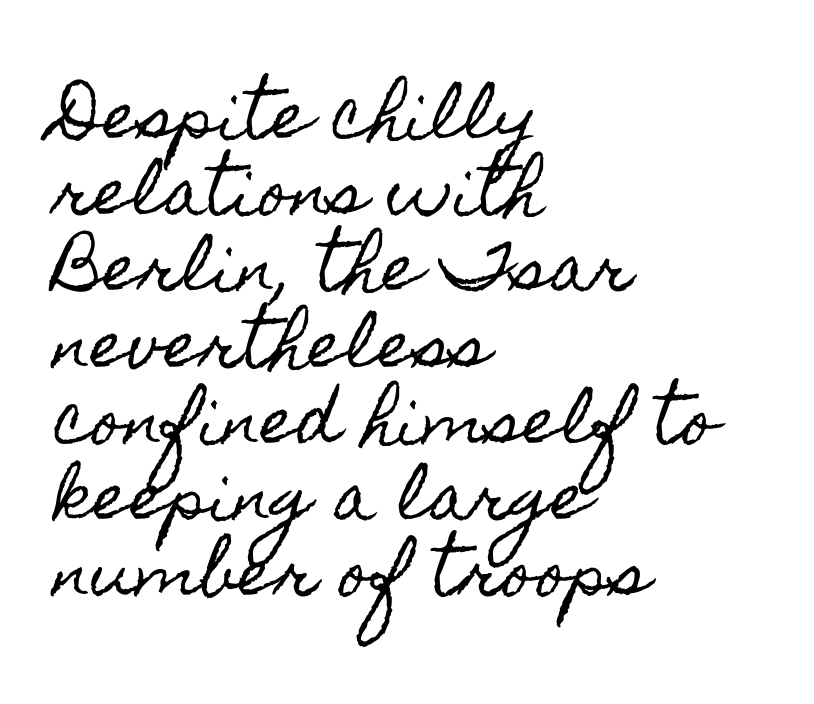
The type is set solid horizontally, with unmodified tracking. These lines are set flush left with a ragged right edge. The space beneath each line is pristine and unruled. The passage shown is typed in a proportional face where columns would drift.
